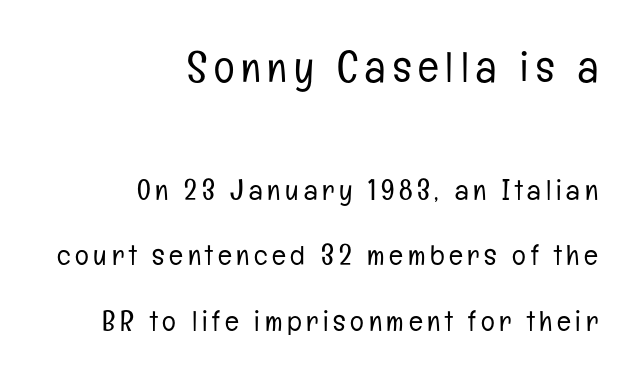
{"serif": "no", "italic": "no", "bold": "no", "weight": "light", "width": "condensed", "stroke_contrast": "low", "x_height": "medium", "monospaced": "no", "underline": "no", "align": "right", "line_spacing": "loose", "line_spacing_ratio": 2.26, "larger_block": "first", "size_ratio": 1.48, "glyph_px": 43}
